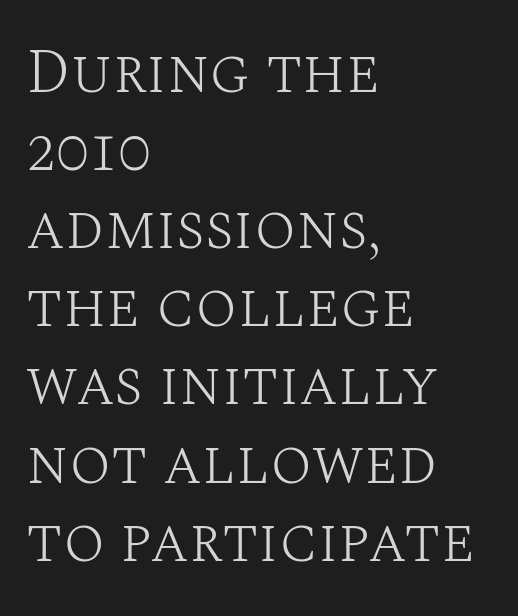
Q: Is the text bold? A: No.
Q: Is the text italic (slanted)? A: No, it is upright.
Q: Is the typeface a serif or a sans-serif typeface? A: Serif.
Q: Is the text underlined? A: No.
Q: How is the paragraph aligned? A: Left-aligned.
Q: Is the spacing between letters normal or unusually wide? A: Normal.
Q: Is the spacing between lines tight, normal or loose? A: Normal.
Q: Width (condensed, normal, or wide)? A: Normal.
Q: Stroke contrast? A: Medium.
Q: x-height? A: Large.
Q: Monospaced? A: No.
